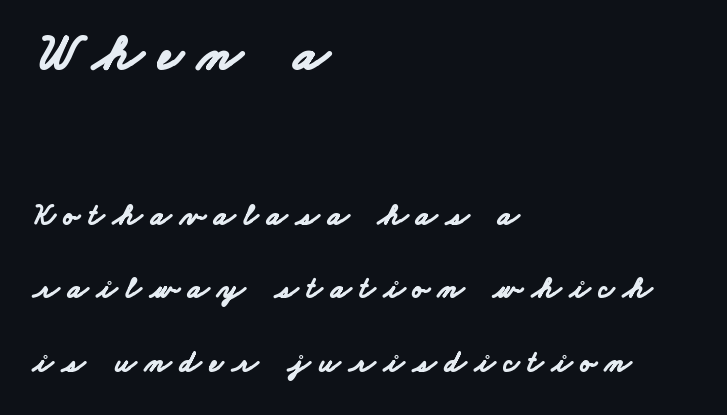
The image shows 52 px bold, wide sans-serif type; set left-aligned, loose line spacing (2.46x), unusually wide letter spacing (+0.29 em), not underlined; the first (top) block is 1.73x larger; low stroke contrast and a small x-height.
